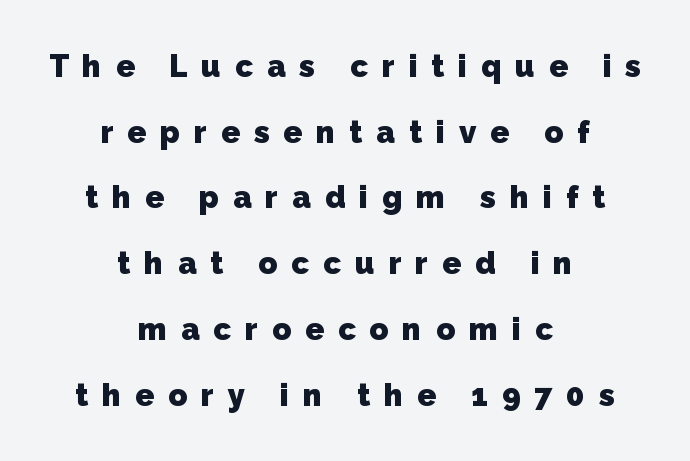
Q: Is the text bold? A: Yes.
Q: Is the typeface a serif or a sans-serif typeface? A: Sans-serif.
Q: Is the text underlined? A: No.
Q: How is the paragraph aligned? A: Centered.
Q: Is the spacing between letters normal or unusually wide? A: Unusually wide.
Q: Is the spacing between lines tight, normal or loose? A: Loose.
Q: Width (condensed, normal, or wide)? A: Normal.
Q: Stroke contrast? A: Low.
Q: x-height? A: Medium.
Q: Monospaced? A: No.
